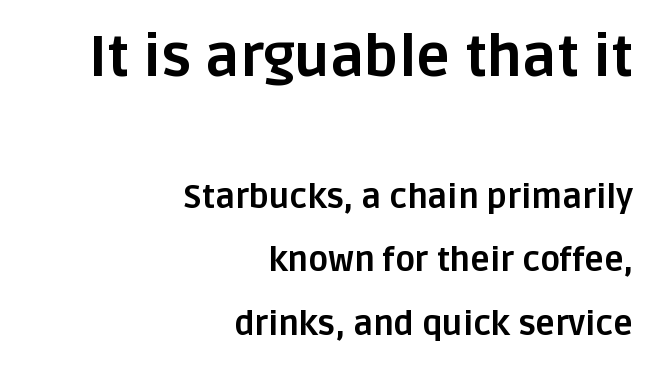
Q: Is the text bold? A: Yes.
Q: Is the text italic (slanted)? A: No, it is upright.
Q: Is the typeface a serif or a sans-serif typeface? A: Sans-serif.
Q: Is the text underlined? A: No.
Q: How is the paragraph aligned? A: Right-aligned.
Q: Is the spacing between letters normal or unusually wide? A: Normal.
Q: Is the spacing between lines tight, normal or loose? A: Loose.
Q: Which block of text is set in a larger size, the first (top) or the second (bottom)? A: The first (top) one.
Q: Width (condensed, normal, or wide)? A: Normal.
Q: Stroke contrast? A: Low.
Q: x-height? A: Large.
Q: Monospaced? A: No.
